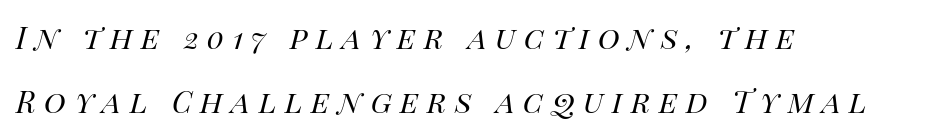
The image shows 30 px regular-weight type, italic (leaning right); set left-aligned, loose line spacing (2.12x), unusually wide letter spacing (+0.28 em), not underlined; high stroke contrast and a large x-height.
